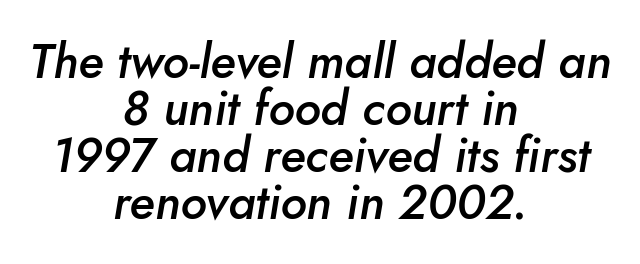
Q: Is the text bold? A: Semi-bold.
Q: Is the text italic (slanted)? A: Yes, it leans right by about 5 degrees.
Q: Is the text underlined? A: No.
Q: How is the paragraph aligned? A: Centered.
Q: Is the spacing between letters normal or unusually wide? A: Normal.
Q: Is the spacing between lines tight, normal or loose? A: Tight.
Q: Width (condensed, normal, or wide)? A: Normal.
Q: Stroke contrast? A: Low.
Q: x-height? A: Small.
Q: Monospaced? A: No.
